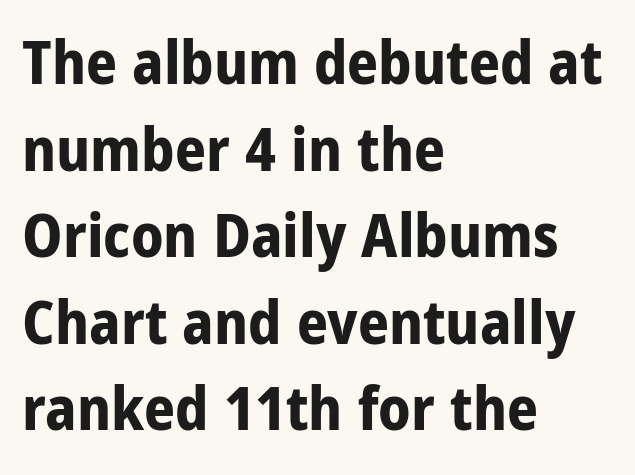
The image shows 61 px bold, condensed sans-serif type, upright; set left-aligned, normal line spacing (1.42x), normal letter spacing, not underlined; low stroke contrast and a large x-height.
